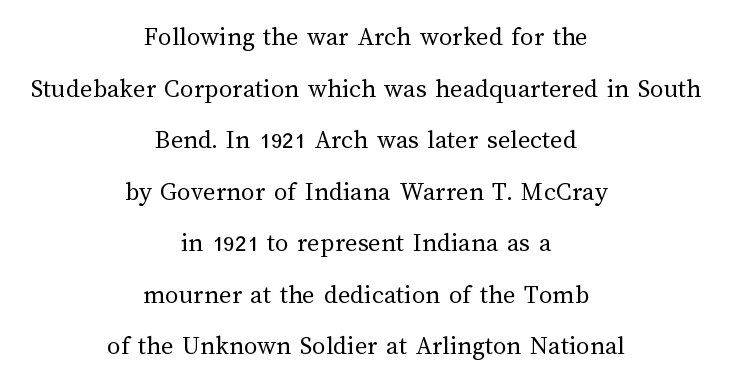
Counters stay open thanks to moderate or lighter strokes. The type is set solid horizontally, with unmodified tracking. Honestly, there is no underline to notice here at all. When letters stand straight like this, we call the style roman or upright.
